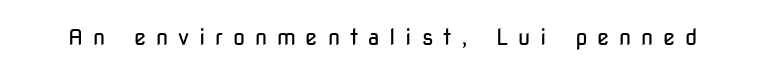
{"italic": "no", "bold": "no", "underline": "no", "letter_spacing": "wide", "letter_spacing_em": 0.45, "glyph_px": 22}
